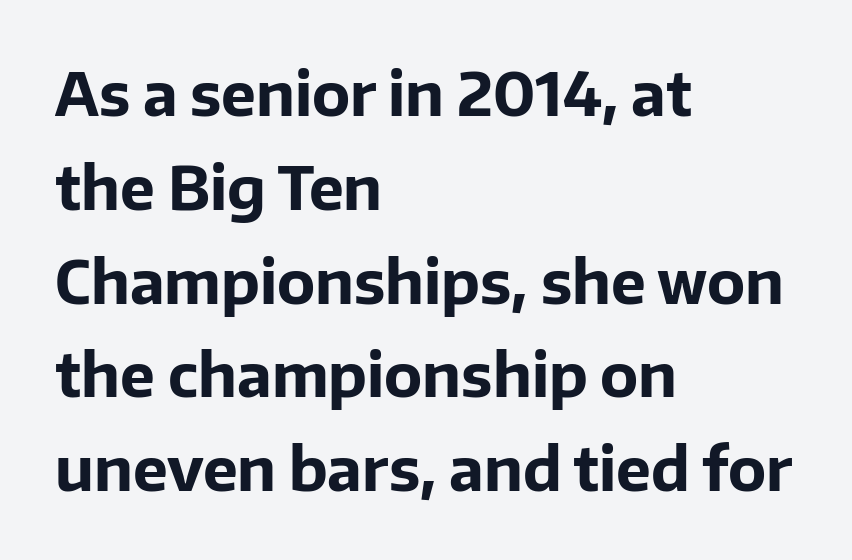
{"serif": "no", "italic": "no", "bold": "yes", "weight": "bold", "width": "normal", "stroke_contrast": "low", "x_height": "medium", "monospaced": "no", "underline": "no", "align": "left", "line_spacing": "normal", "line_spacing_ratio": 1.59, "letter_spacing": "normal", "letter_spacing_em": 0.0, "glyph_px": 59}
